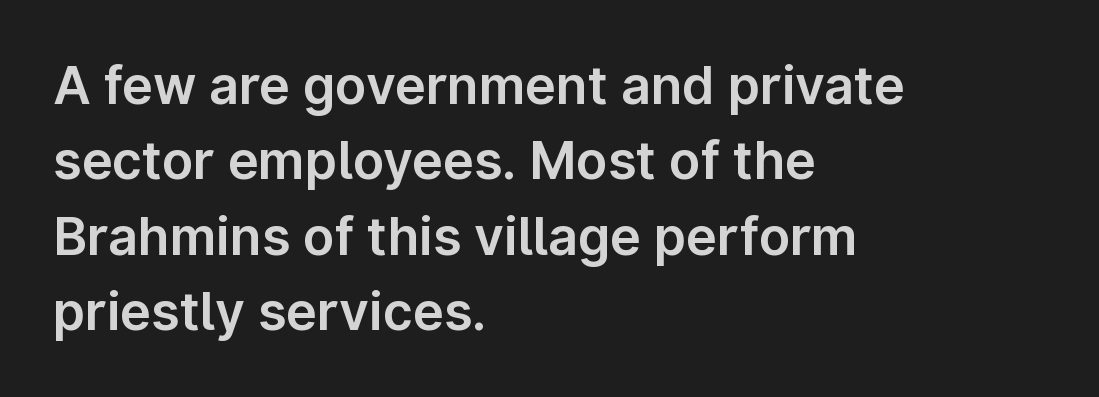
The image shows 52 px sans-serif type, upright; set left-aligned, normal line spacing (1.45x), normal letter spacing, not underlined; low stroke contrast and a medium x-height.
